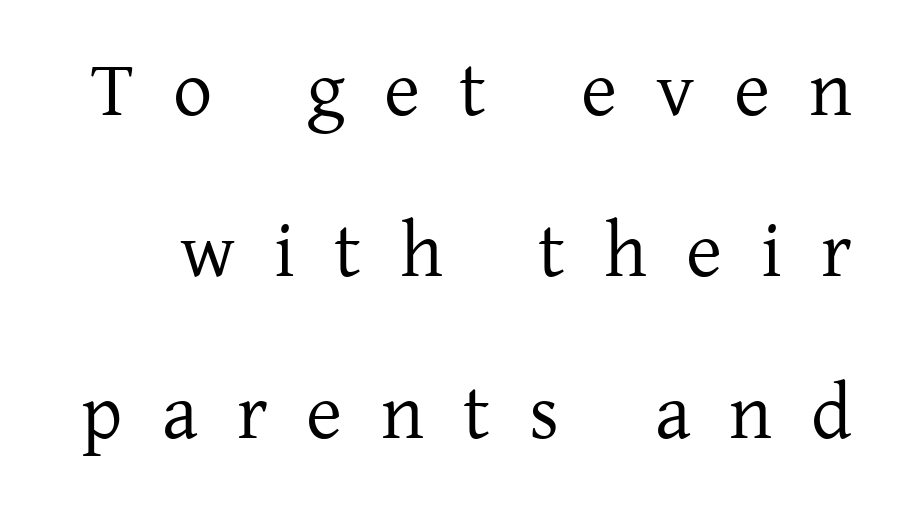
Here the glyphs are tracked loosely, breaking word shapes into spaced letters. A typesetter would call this proportional, since set widths differ per character. Little horizontal feet cap the strokes, marking this as serif type. The typeface has the unassuming heft of standard copy or less. The lines are spread far apart with generous leading.
